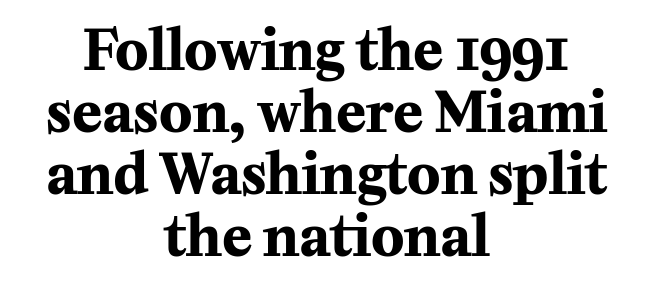
The image shows 55 px bold serif type, upright; set centered, tight line spacing (1.13x), normal letter spacing, not underlined; medium stroke contrast and a medium x-height.
